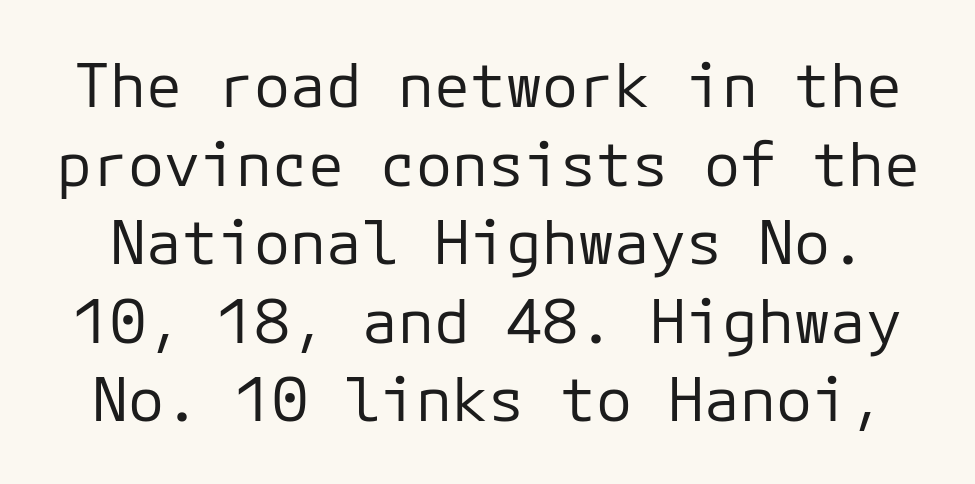
The passage shown is not underscored anywhere. The leading is moderate, giving the passage an even texture. Think of a typewriter: that constant character pitch is what you see here. If you drew a line through each stem, it would be perfectly vertical. Does extra space separate the letters? No, they use regular spacing. You can tell from the bare stems that sans-serif type was used.
